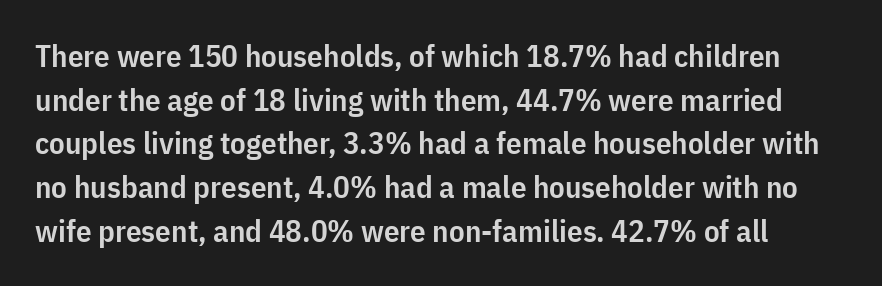
The image shows 31 px semibold, condensed sans-serif type, upright; set normal line spacing (1.41x), normal letter spacing, not underlined; low stroke contrast and a medium x-height.
